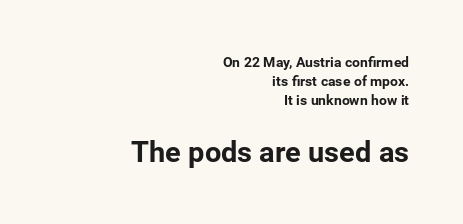
Italic? Not at all — the glyphs are vertical. No feet cap the strokes, marking this as sans-serif type. Short note: letters normally spaced. You could not count columns in this text — the font is proportionally spaced. Look at the glyph heights: the lower group is clearly the bigger setting. Look at the stroke-to-counter ratio: heavy, a bold.
